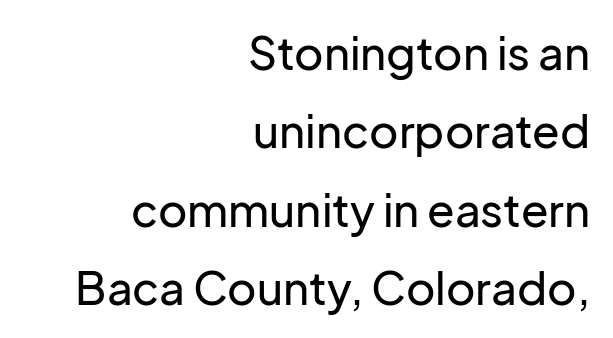
Does the copy run flush right? Yes — the right margin is perfectly even. Every stem runs plumb, perpendicular to the baseline. The type is set solid horizontally, with unmodified tracking. What kind of face is this? One without serifs — a sans. No word sits above an underline.
